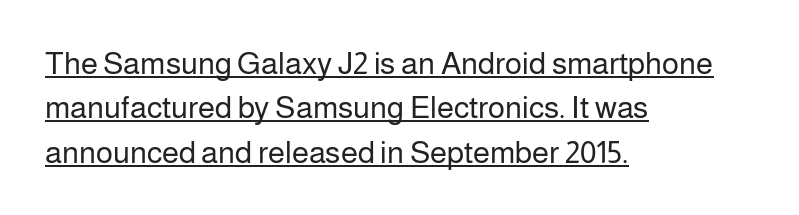
The image shows 31 px regular-weight sans-serif type, upright; set left-aligned, normal line spacing (1.43x), normal letter spacing, underlined; low stroke contrast and a medium x-height.
